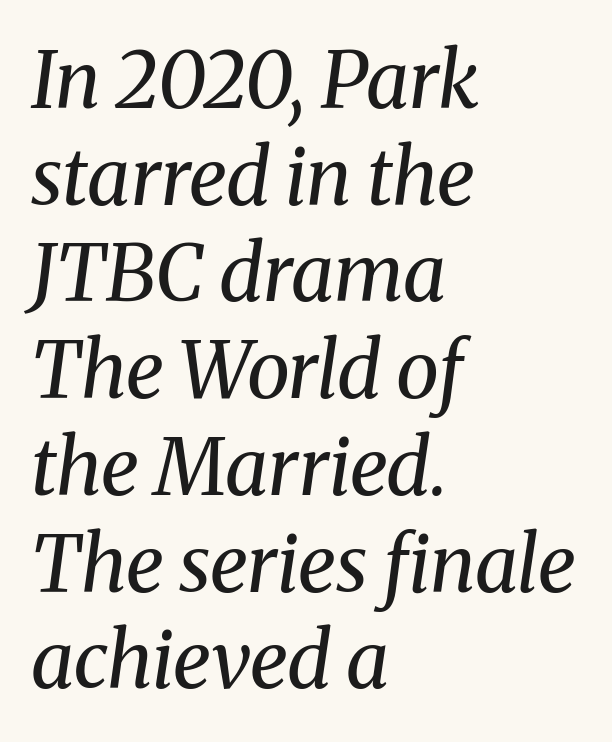
The image shows 78 px regular-weight serif type, italic (leaning right); set left-aligned, line spacing 1.24x, normal letter spacing, not underlined; medium stroke contrast and a medium x-height.
